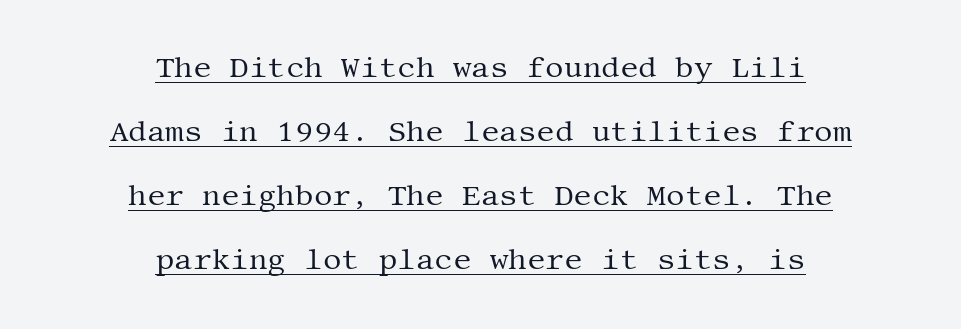
To sum up the face: it has serifs. Which margin do the lines hug? Neither — every line sits in the middle. Emphasis is given by a line drawn under the lettering. The designer dialed line spacing up above the default.
